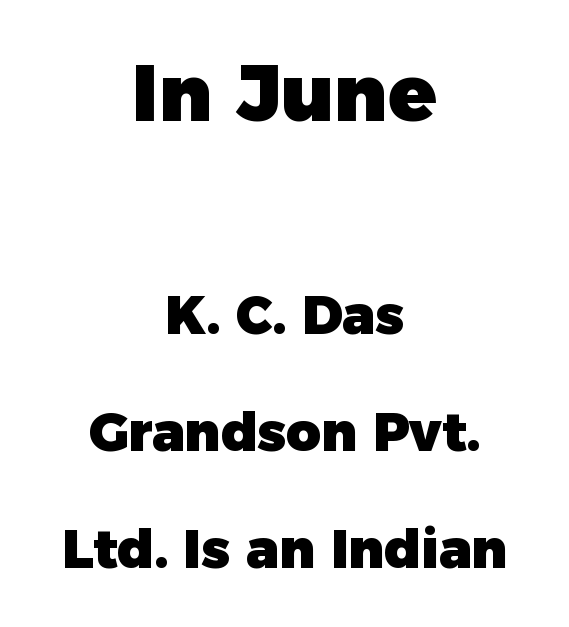
Q: Is the text bold? A: Yes.
Q: Is the text italic (slanted)? A: No, it is upright.
Q: Is the typeface a serif or a sans-serif typeface? A: Sans-serif.
Q: Is the text underlined? A: No.
Q: How is the paragraph aligned? A: Centered.
Q: Is the spacing between letters normal or unusually wide? A: Normal.
Q: Is the spacing between lines tight, normal or loose? A: Loose.
Q: Which block of text is set in a larger size, the first (top) or the second (bottom)? A: The first (top) one.
Q: Width (condensed, normal, or wide)? A: Normal.
Q: Stroke contrast? A: Low.
Q: x-height? A: Medium.
Q: Monospaced? A: No.
